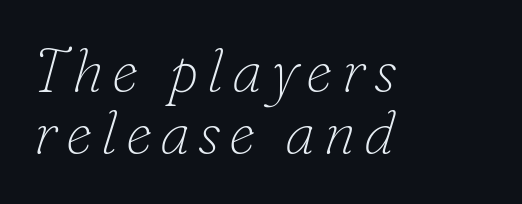
Q: Is the text bold? A: No.
Q: Is the text italic (slanted)? A: Yes, it leans right by about 16 degrees.
Q: Is the typeface a serif or a sans-serif typeface? A: Serif.
Q: Is the text underlined? A: No.
Q: How is the paragraph aligned? A: Left-aligned.
Q: Is the spacing between lines tight, normal or loose? A: Tight.
Q: Width (condensed, normal, or wide)? A: Normal.
Q: Stroke contrast? A: Low.
Q: x-height? A: Small.
Q: Monospaced? A: No.
